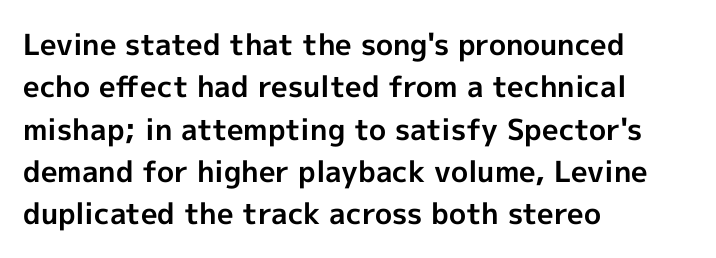
{"serif": "no", "italic": "no", "bold": "yes", "weight": "bold", "width": "normal", "x_height": "medium", "monospaced": "no", "underline": "no", "align": "left", "line_spacing": "normal", "line_spacing_ratio": 1.46, "letter_spacing": "normal", "letter_spacing_em": 0.0, "glyph_px": 29}
